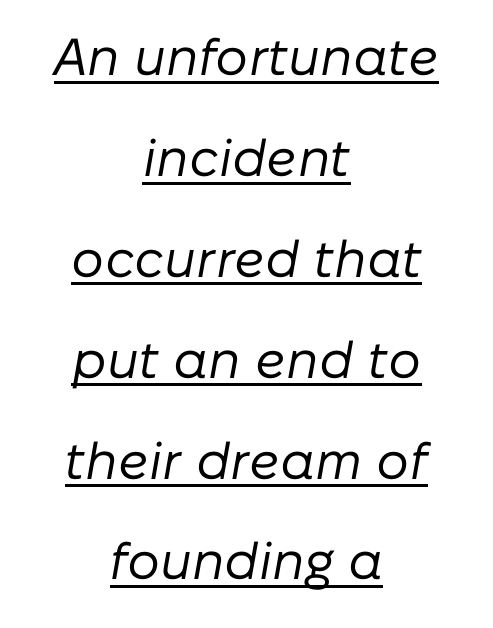
The image shows 52 px regular-weight type, italic (leaning right); set centered, loose line spacing (1.94x), normal letter spacing, underlined; low stroke contrast and a medium x-height.
